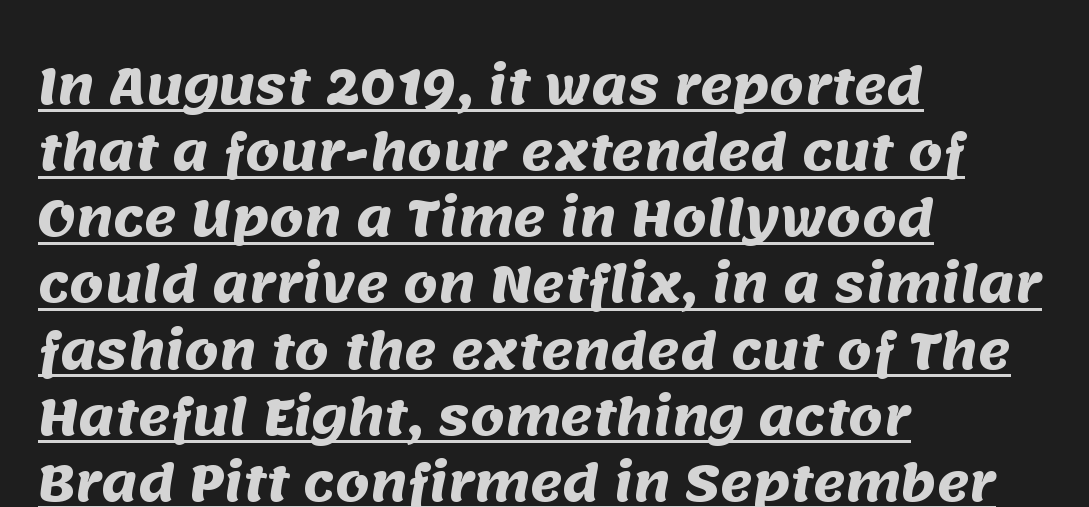
{"serif": "no", "bold": "yes", "weight": "heavy", "width": "normal", "stroke_contrast": "medium", "x_height": "large", "monospaced": "no", "underline": "yes", "align": "left", "line_spacing": "normal", "line_spacing_ratio": 1.35, "letter_spacing": "normal", "letter_spacing_em": 0.0, "glyph_px": 49}
